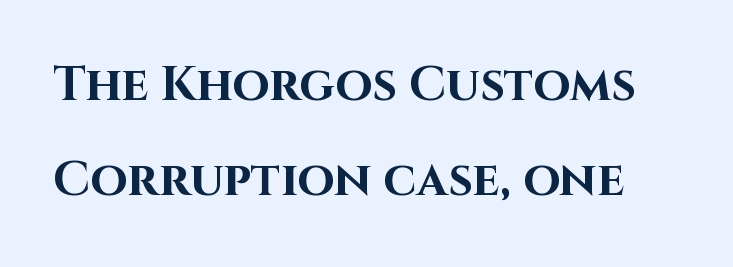
The image shows 48 px bold sans-serif type, upright; set loose line spacing (1.98x), normal letter spacing, not underlined; high stroke contrast and a large x-height.
